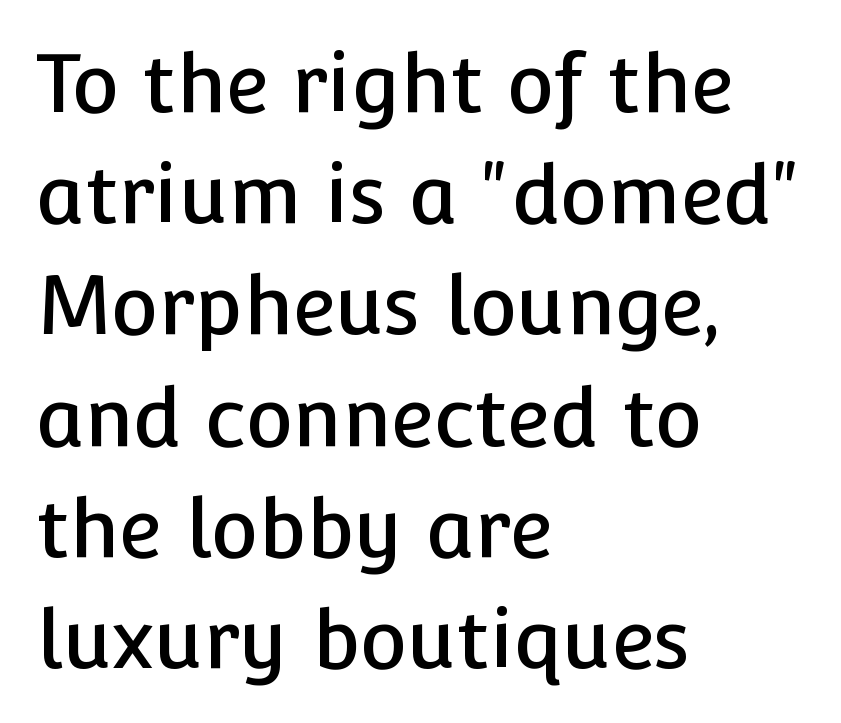
{"serif": "no", "italic": "no", "width": "normal", "stroke_contrast": "low", "x_height": "medium", "monospaced": "no", "underline": "no", "align": "left", "line_spacing": "normal", "line_spacing_ratio": 1.39, "letter_spacing": "normal", "letter_spacing_em": 0.0, "glyph_px": 80}
